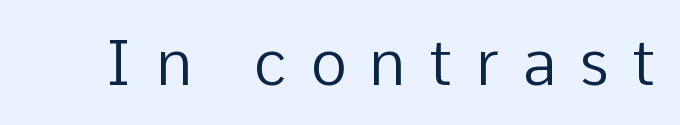
No feet cap the strokes, marking this as sans-serif type. A roman cut, with each character standing at attention. The characters are drawn with everyday or finer stroke widths. Check the space under the baseline: it is left empty. Display-style spreading of the glyphs; the letterfit is very open. These lines are rendered in a variable-pitch font.
